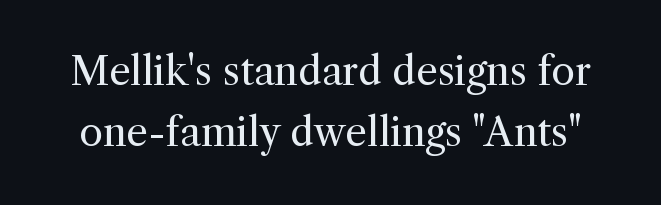
Q: Is the text bold? A: No.
Q: Is the text italic (slanted)? A: No, it is upright.
Q: Is the typeface a serif or a sans-serif typeface? A: Serif.
Q: Is the text underlined? A: No.
Q: Is the spacing between letters normal or unusually wide? A: Normal.
Q: Is the spacing between lines tight, normal or loose? A: Normal.
Q: Width (condensed, normal, or wide)? A: Normal.
Q: x-height? A: Medium.
Q: Monospaced? A: No.
